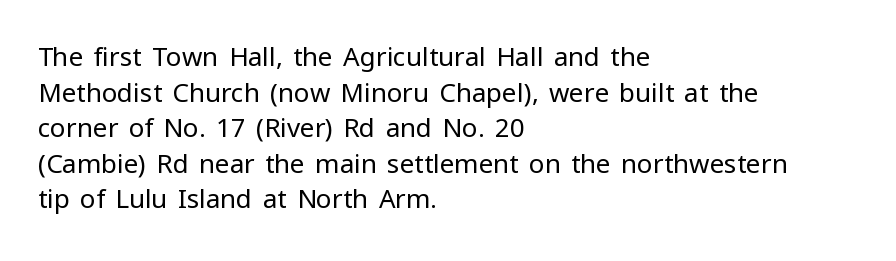
The image shows 26 px text type, upright; set left-aligned, normal line spacing (1.37x), normal letter spacing, not underlined.
